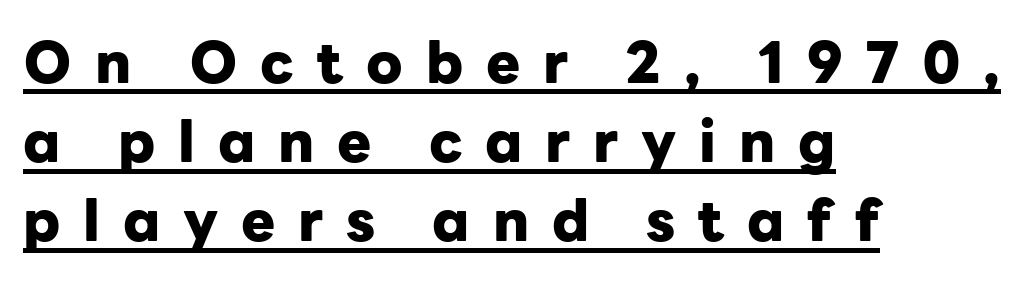
The image shows 57 px heavy sans-serif type, upright; set left-aligned, normal line spacing (1.39x), unusually wide letter spacing (+0.4 em), underlined; low stroke contrast and a medium x-height.
